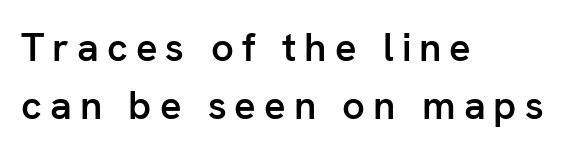
{"serif": "no", "italic": "no", "bold": "semi", "weight": "semibold", "width": "normal", "stroke_contrast": "low", "x_height": "medium", "monospaced": "no", "underline": "no", "align": "left", "line_spacing": "normal", "line_spacing_ratio": 1.45, "letter_spacing": "wide", "letter_spacing_em": 0.2, "glyph_px": 40}
